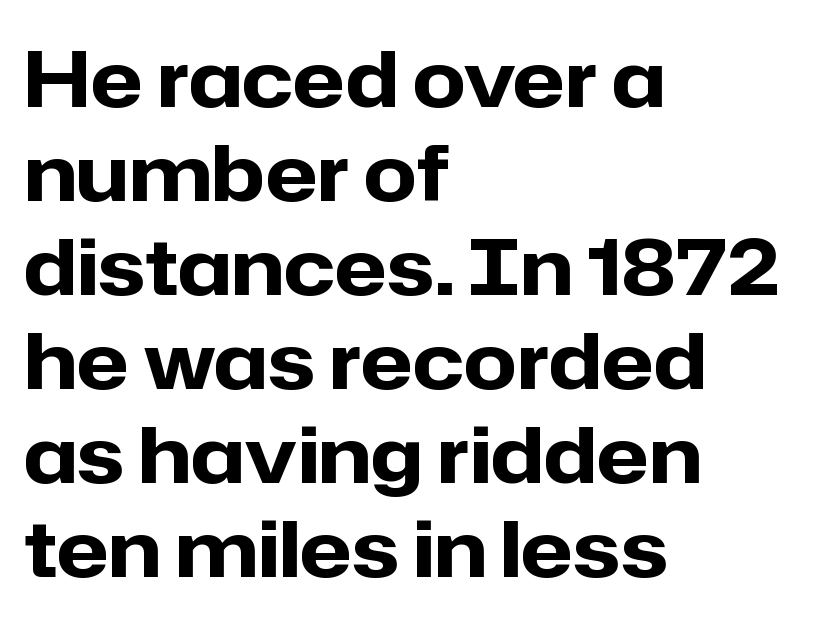
{"serif": "no", "italic": "no", "bold": "yes", "weight": "heavy", "width": "normal", "stroke_contrast": "low", "x_height": "medium", "monospaced": "no", "underline": "no", "align": "left", "line_spacing_ratio": 1.22, "letter_spacing": "normal", "letter_spacing_em": 0.0, "glyph_px": 77}
